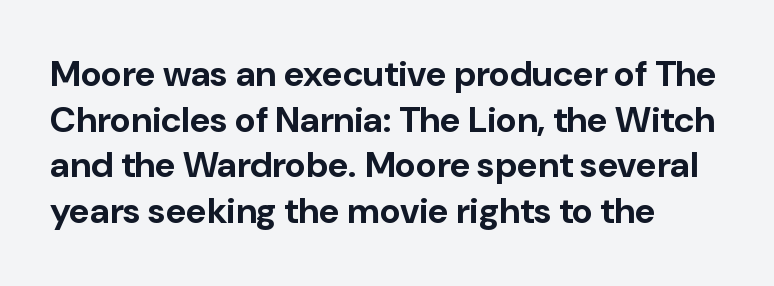
The image shows 36 px bold sans-serif type, upright; set left-aligned, normal line spacing (1.27x), normal letter spacing, not underlined; low stroke contrast and a medium x-height.
